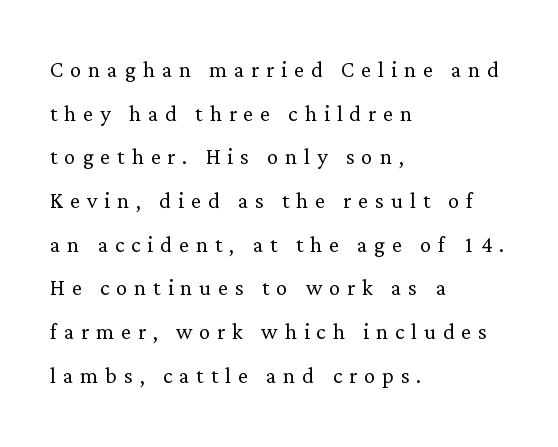
The image shows 28 px light serif type, upright; set left-aligned, normal line spacing (1.56x), unusually wide letter spacing (+0.25 em), not underlined; low stroke contrast and a medium x-height.
